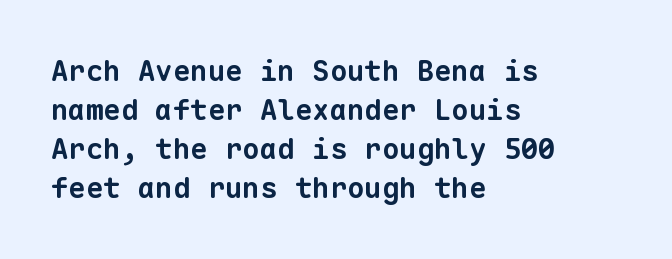
You can tell from the bare stems that sans-serif type was used. The sample has been set heavy, in full bold. How are the letters spaced? Ordinarily, with no added tracking. The text block is weighted toward the left margin, trailing off unevenly rightward. You could count columns in this text — the font is strictly monospaced.
